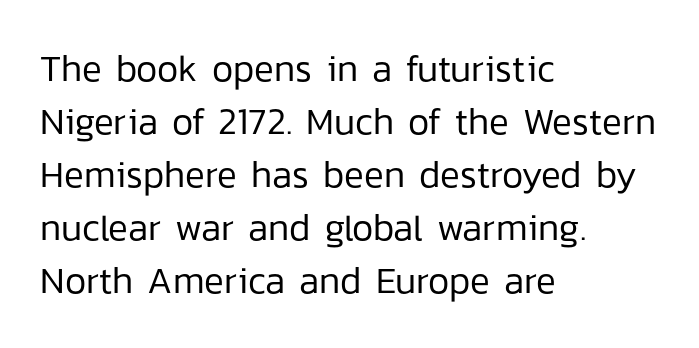
The image shows 37 px regular-weight sans-serif type, upright; set left-aligned, normal line spacing (1.43x), normal letter spacing, not underlined; low stroke contrast and a medium x-height.
